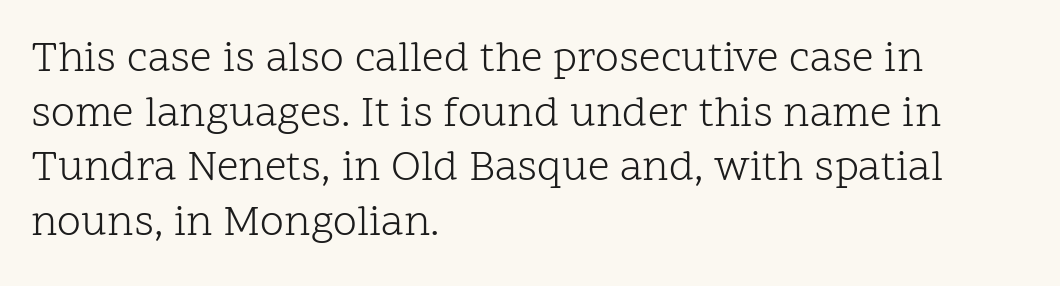
A normal amount of white space separates one row of letters from the next. Standard letterfit; no display-style spreading of the glyphs. The typesetting does not lean heavy: it is not bold. Is this a fixed-width face? No — the glyphs have proportional, varying widths.
